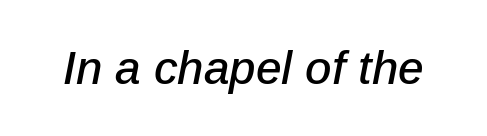
{"italic": "yes", "lean": "right", "slant_degrees": 12, "width": "normal", "stroke_contrast": "low", "x_height": "medium", "monospaced": "no", "underline": "no", "letter_spacing": "normal", "letter_spacing_em": 0.0, "glyph_px": 46}
